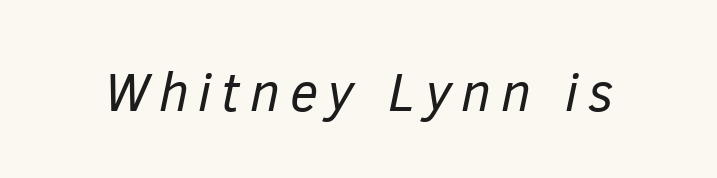
Character widths vary here, with narrow letters taking less room than wide ones. Unbolded letterforms with no extra heft. Check under the words: just untouched page. Rendered with sloped, italic letterforms.
